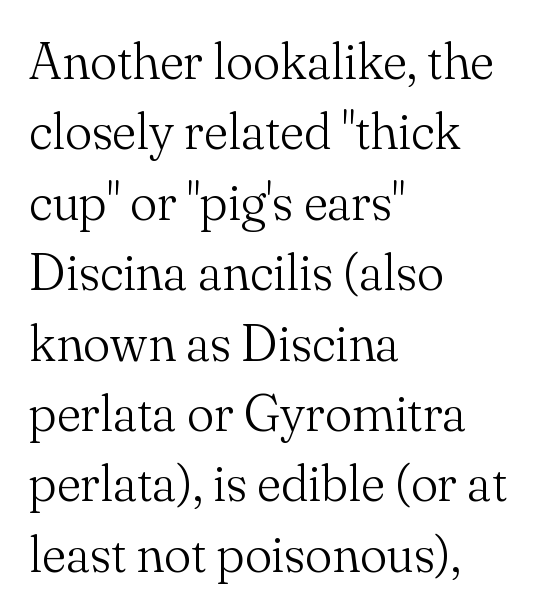
On a weight scale, this lands at 450 or below. Caption: standard tracking, unaltered. Any mark beneath the type? The region is blank. The leading is moderate, giving the passage an even texture.
